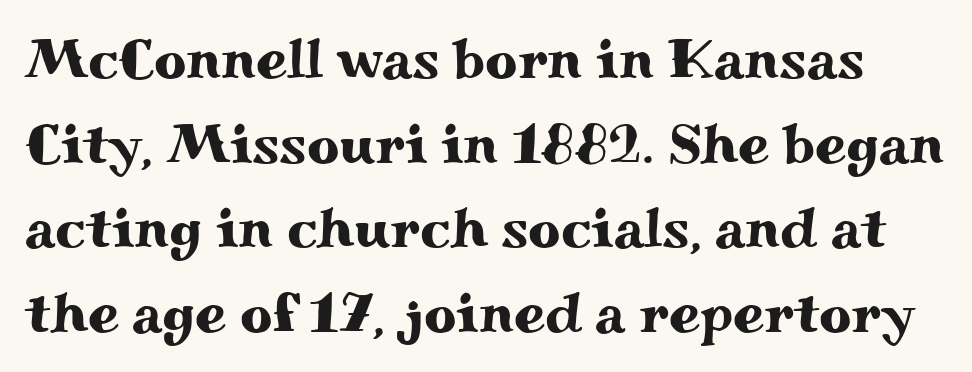
The image shows 56 px wide serif type, upright; set normal line spacing (1.51x), normal letter spacing, not underlined; medium stroke contrast and a small x-height.
